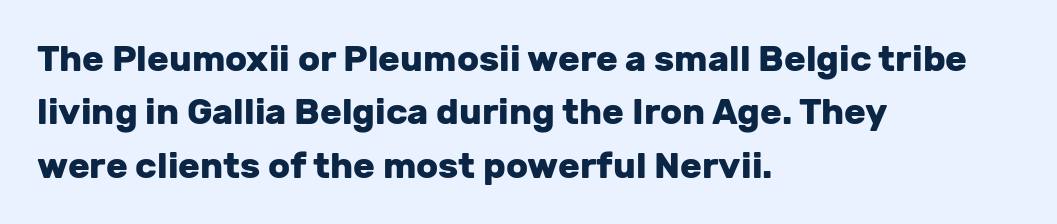
Caption: multi-line text, flush left, ragged right. Each letter keeps its own natural width here, so spacing adapts to shape. Leading: standard. Caption: standard tracking, unaltered. Emphasis by weight is at full strength: bold. Are there feet on the stems? There aren't — it's a sans.
